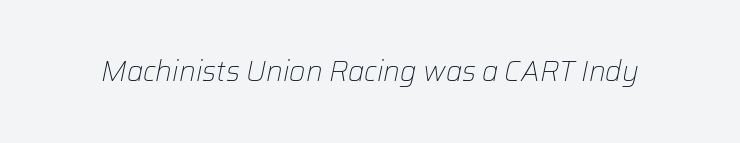
The image shows 28 px light type, italic (leaning right); set normal letter spacing, not underlined; low stroke contrast and a medium x-height.
